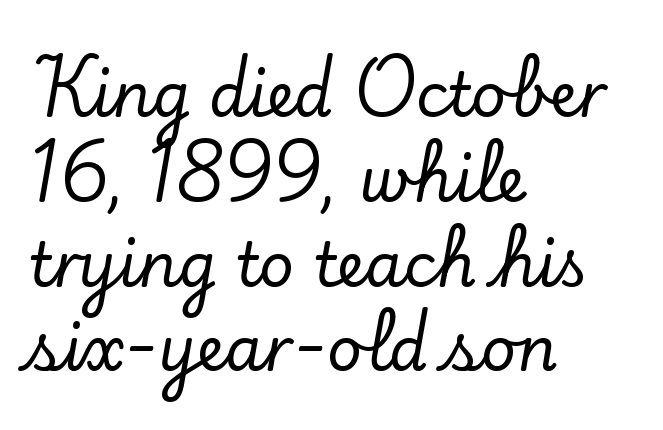
Regarding leading, the lines here are spaced in the standard way. One-word summary of the alignment: left. Type style note: has serifs. Bare-footed words on every line.
